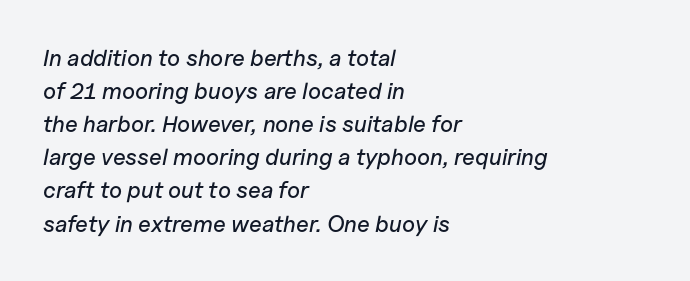
The image shows 23 px text type, italic (leaning right); set left-aligned, normal line spacing (1.44x), normal letter spacing, not underlined.
